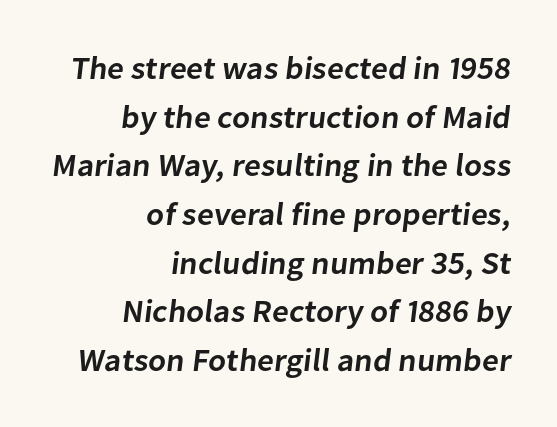
The face used here is a sans, in the tradition of grotesques and geometrics. Check under the words: just untouched page. The leading is moderate, giving the passage an even texture. A somewhat darkened texture: the type is semibold rather than bold. The line texture is even and compact thanks to regular tracking. You could not count columns in this text — the font is proportionally spaced.
